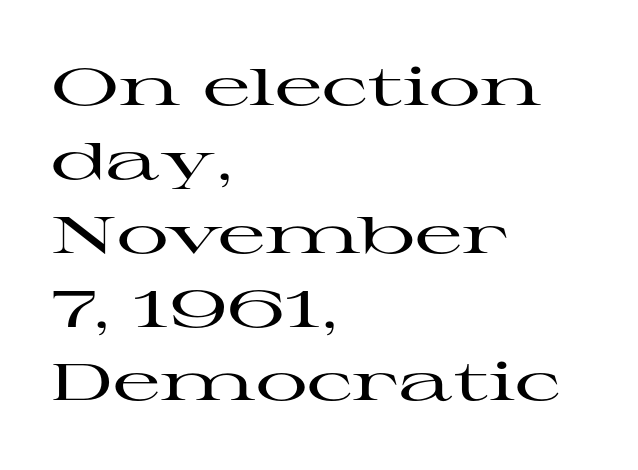
The image shows 52 px wide serif type, upright; set left-aligned, normal line spacing (1.42x), normal letter spacing, not underlined; high stroke contrast and a medium x-height.
